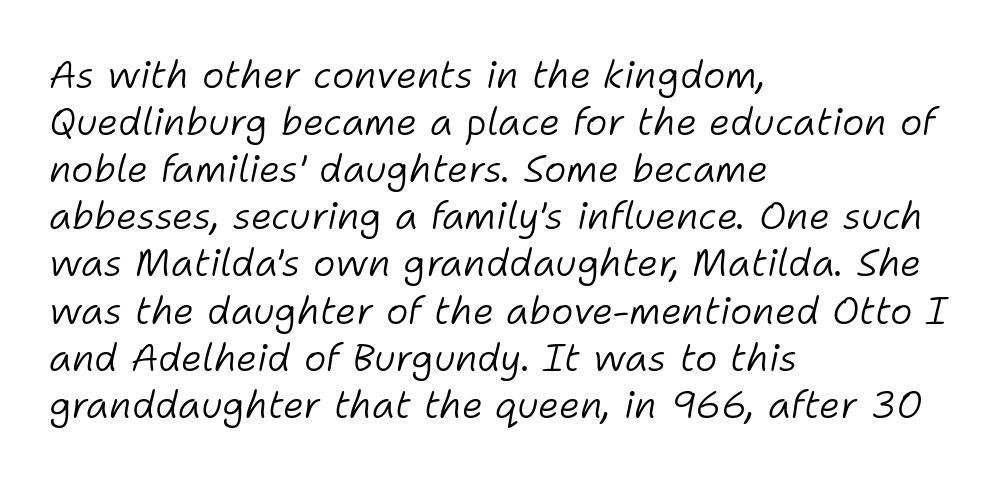
{"italic": "yes", "lean": "right", "slant_degrees": 11, "bold": "no", "weight": "light", "width": "normal", "stroke_contrast": "low", "x_height": "medium", "monospaced": "no", "underline": "no", "align": "left", "line_spacing_ratio": 1.24, "letter_spacing": "normal", "letter_spacing_em": 0.0, "glyph_px": 38}
